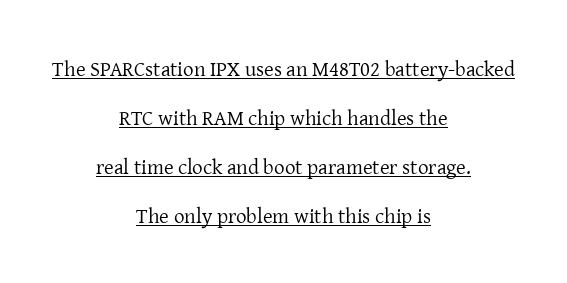
The image shows 21 px text type, upright; set centered, loose line spacing (2.33x), normal letter spacing, underlined.
